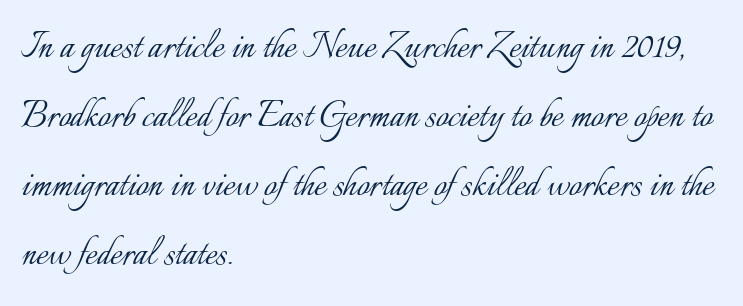
The image shows 45 px light type; set left-aligned, normal line spacing (1.53x), normal letter spacing, not underlined; low stroke contrast and a small x-height.
